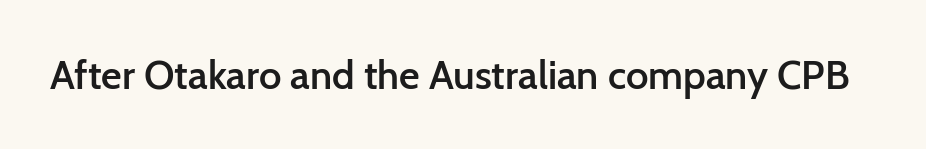
{"serif": "no", "italic": "no", "bold": "semi", "weight": "semibold", "width": "normal", "stroke_contrast": "low", "x_height": "medium", "monospaced": "no", "underline": "no", "letter_spacing": "normal", "letter_spacing_em": 0.0, "glyph_px": 40}
